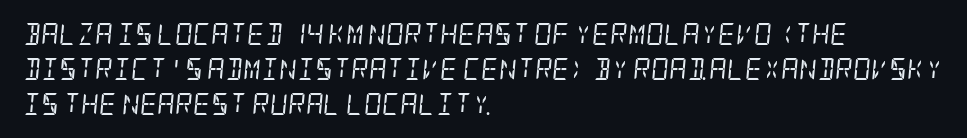
The image shows 22 px text type, italic (leaning right); set left-aligned, normal line spacing (1.58x), normal letter spacing, not underlined.
